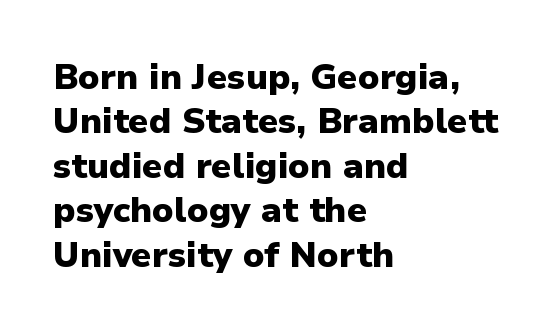
{"serif": "no", "italic": "no", "bold": "yes", "weight": "heavy", "width": "normal", "stroke_contrast": "low", "x_height": "medium", "monospaced": "no", "underline": "no", "align": "left", "line_spacing": "normal", "line_spacing_ratio": 1.27, "letter_spacing": "normal", "letter_spacing_em": 0.0, "glyph_px": 35}
